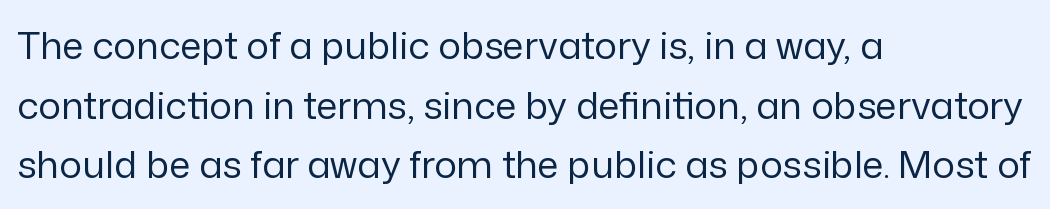
Q: Is the text bold? A: No.
Q: Is the text italic (slanted)? A: No, it is upright.
Q: Is the typeface a serif or a sans-serif typeface? A: Sans-serif.
Q: Is the text underlined? A: No.
Q: How is the paragraph aligned? A: Left-aligned.
Q: Is the spacing between letters normal or unusually wide? A: Normal.
Q: Is the spacing between lines tight, normal or loose? A: Normal.
Q: Width (condensed, normal, or wide)? A: Normal.
Q: Stroke contrast? A: Low.
Q: x-height? A: Medium.
Q: Monospaced? A: No.
